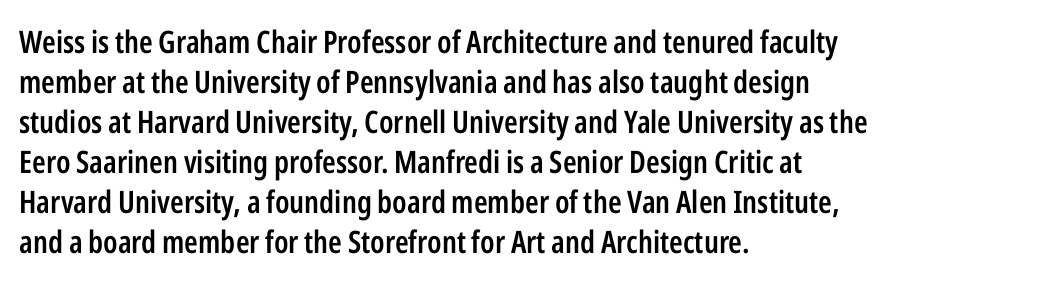
This sample uses a sans-serif face. A roman cut, with each character standing at attention. There is no visible air inserted between adjacent glyphs. Clear beneath every line of the passage. The letters advance in unequal steps, a hallmark of proportional type. If you measured baseline to baseline, you'd find a middling distance.
